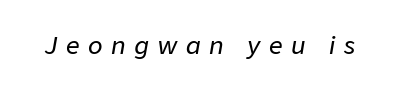
The image shows 24 px text type, italic (leaning right); set unusually wide letter spacing (+0.35 em), not underlined.
